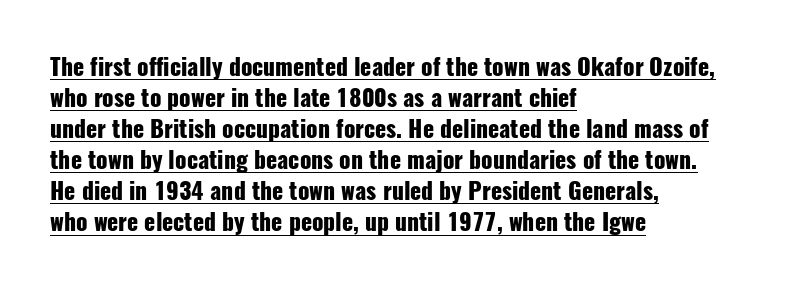
Q: Is the text bold? A: Yes.
Q: Is the text italic (slanted)? A: No, it is upright.
Q: Is the text underlined? A: Yes.
Q: How is the paragraph aligned? A: Left-aligned.
Q: Is the spacing between letters normal or unusually wide? A: Normal.
Q: Is the spacing between lines tight, normal or loose? A: Normal.
